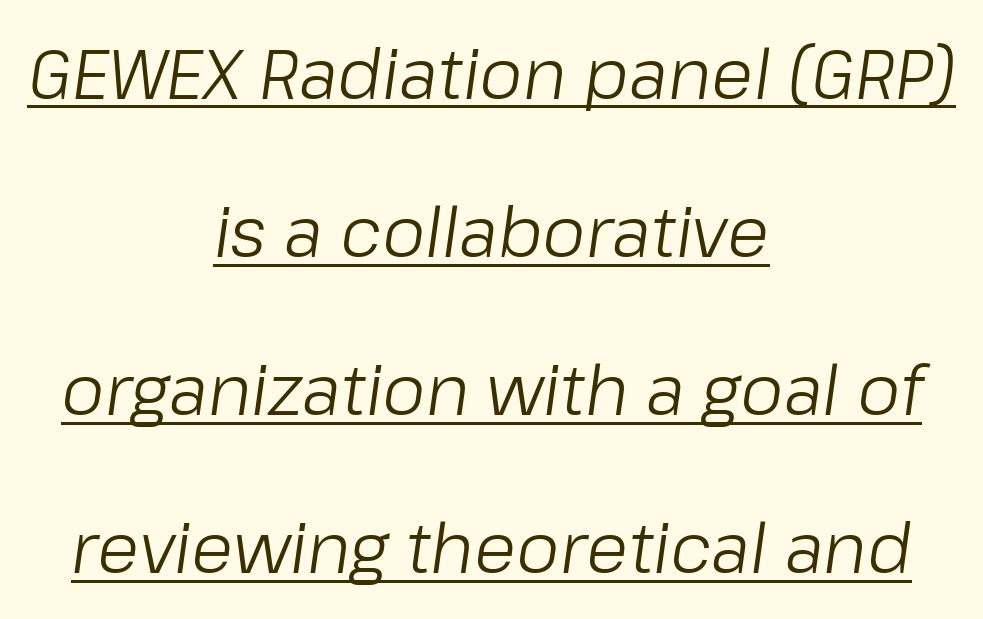
Q: Is the text bold? A: No.
Q: Is the text italic (slanted)? A: Yes, it leans right by about 8 degrees.
Q: Is the text underlined? A: Yes.
Q: How is the paragraph aligned? A: Centered.
Q: Is the spacing between letters normal or unusually wide? A: Normal.
Q: Is the spacing between lines tight, normal or loose? A: Loose.
Q: Width (condensed, normal, or wide)? A: Normal.
Q: Stroke contrast? A: Low.
Q: x-height? A: Medium.
Q: Monospaced? A: No.
